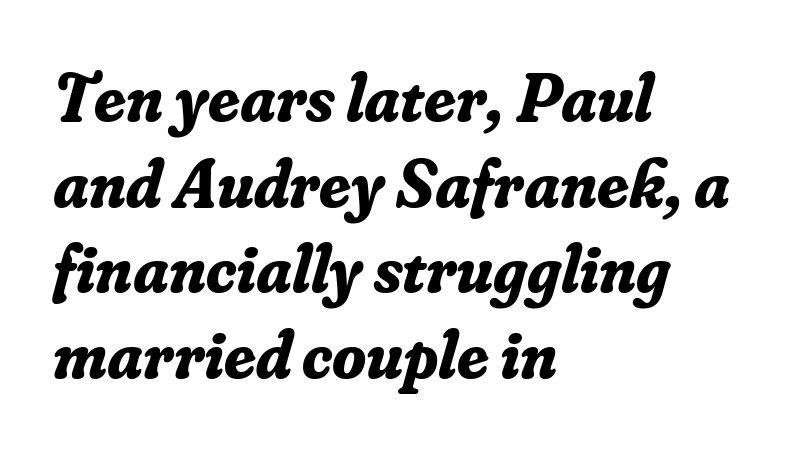
Q: Is the text bold? A: Yes.
Q: Is the text italic (slanted)? A: Yes, it leans right by about 16 degrees.
Q: Is the typeface a serif or a sans-serif typeface? A: Serif.
Q: Is the text underlined? A: No.
Q: How is the paragraph aligned? A: Left-aligned.
Q: Is the spacing between letters normal or unusually wide? A: Normal.
Q: Width (condensed, normal, or wide)? A: Normal.
Q: Stroke contrast? A: Low.
Q: x-height? A: Small.
Q: Monospaced? A: No.
